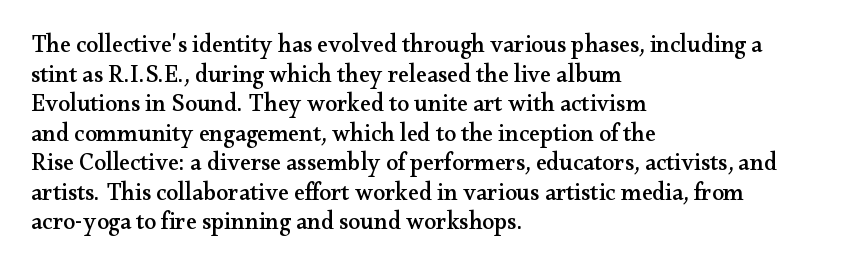
The rag falls on the right side of this text block. This sample uses an upright cut, with every glyph sitting square on the baseline. This sample uses plain, unmodified letter spacing. The strip under each line holds only bare page.
